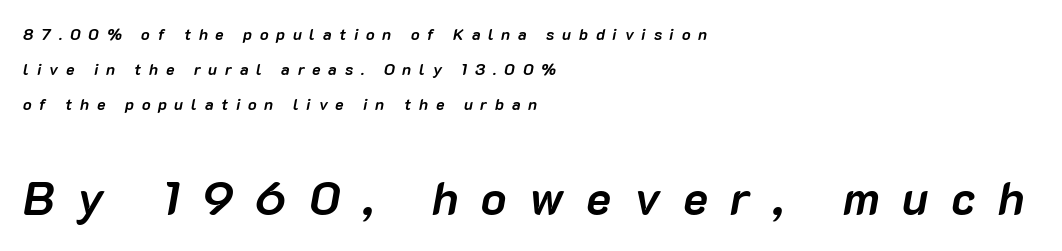
Q: Is the text bold? A: Yes.
Q: Is the text italic (slanted)? A: Yes, it leans right by about 10 degrees.
Q: Is the text underlined? A: No.
Q: How is the paragraph aligned? A: Left-aligned.
Q: Is the spacing between letters normal or unusually wide? A: Unusually wide.
Q: Is the spacing between lines tight, normal or loose? A: Loose.
Q: Which block of text is set in a larger size, the first (top) or the second (bottom)? A: The second (bottom) one.
Q: Width (condensed, normal, or wide)? A: Normal.
Q: Stroke contrast? A: Low.
Q: x-height? A: Medium.
Q: Monospaced? A: No.
